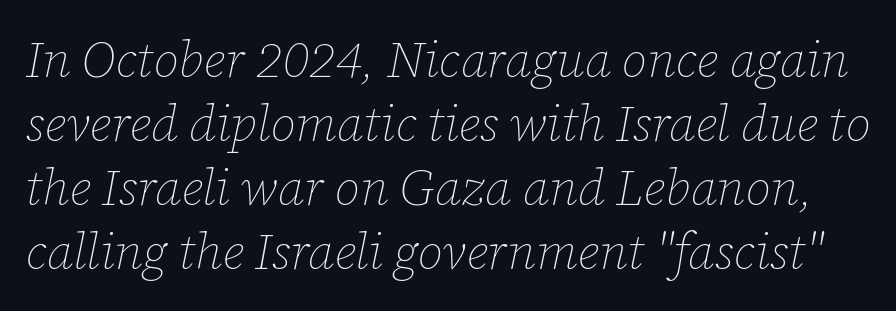
Q: Is the text bold? A: No.
Q: Is the text italic (slanted)? A: Yes, it leans right by about 12 degrees.
Q: Is the text underlined? A: No.
Q: Is the spacing between letters normal or unusually wide? A: Normal.
Q: Is the spacing between lines tight, normal or loose? A: Normal.
Q: Width (condensed, normal, or wide)? A: Normal.
Q: Stroke contrast? A: Low.
Q: x-height? A: Medium.
Q: Monospaced? A: No.
